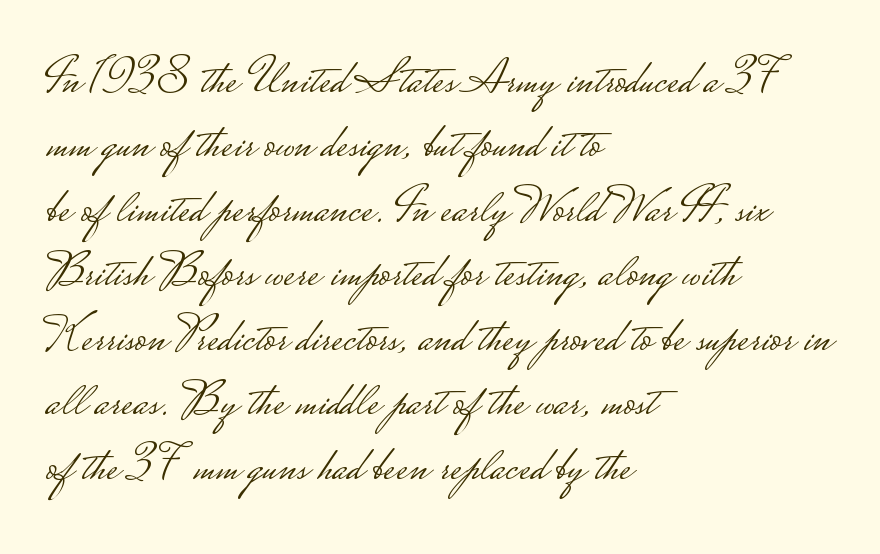
{"serif": "no", "bold": "no", "weight": "light", "width": "wide", "stroke_contrast": "low", "monospaced": "no", "underline": "no", "align": "left", "line_spacing": "normal", "line_spacing_ratio": 1.29, "letter_spacing": "normal", "letter_spacing_em": 0.0, "glyph_px": 50}
